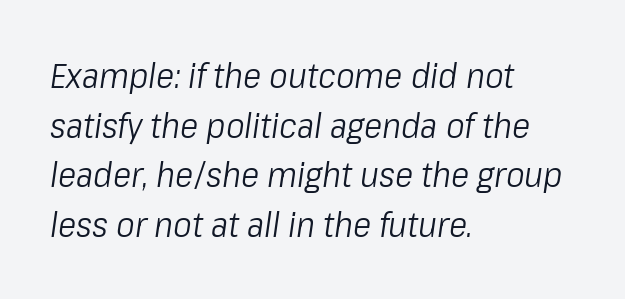
Looks like regular typesetting: each glyph gets only the width it needs. The horizontal fit of the characters is conventional and even. This rendering features lettering with no underline. The rows are spaced the way most documents space them. Compared with a typical body face, this is equally light or lighter still. Notice how the stems are inclined rather than vertical — that's the hallmark of italics.
